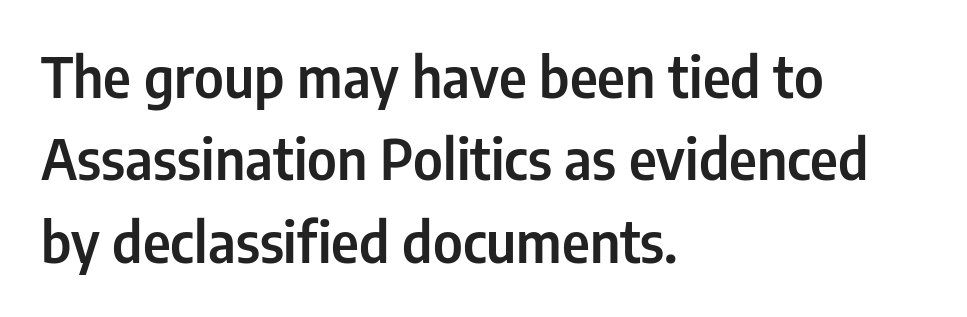
Q: Is the text italic (slanted)? A: No, it is upright.
Q: Is the typeface a serif or a sans-serif typeface? A: Sans-serif.
Q: Is the text underlined? A: No.
Q: How is the paragraph aligned? A: Left-aligned.
Q: Is the spacing between letters normal or unusually wide? A: Normal.
Q: Is the spacing between lines tight, normal or loose? A: Normal.
Q: Width (condensed, normal, or wide)? A: Condensed.
Q: Stroke contrast? A: Low.
Q: x-height? A: Medium.
Q: Monospaced? A: No.
